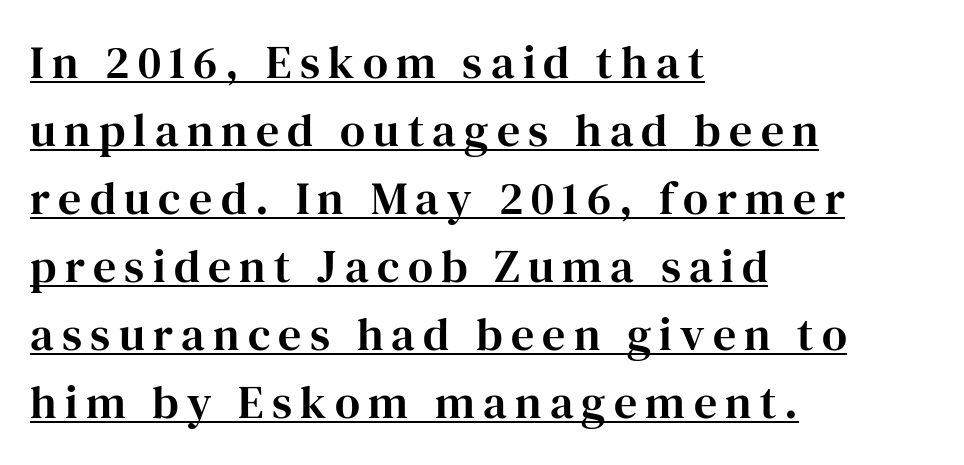
{"serif": "yes", "italic": "no", "width": "normal", "stroke_contrast": "high", "x_height": "medium", "monospaced": "no", "underline": "yes", "align": "left", "line_spacing": "normal", "line_spacing_ratio": 1.48, "glyph_px": 46}
